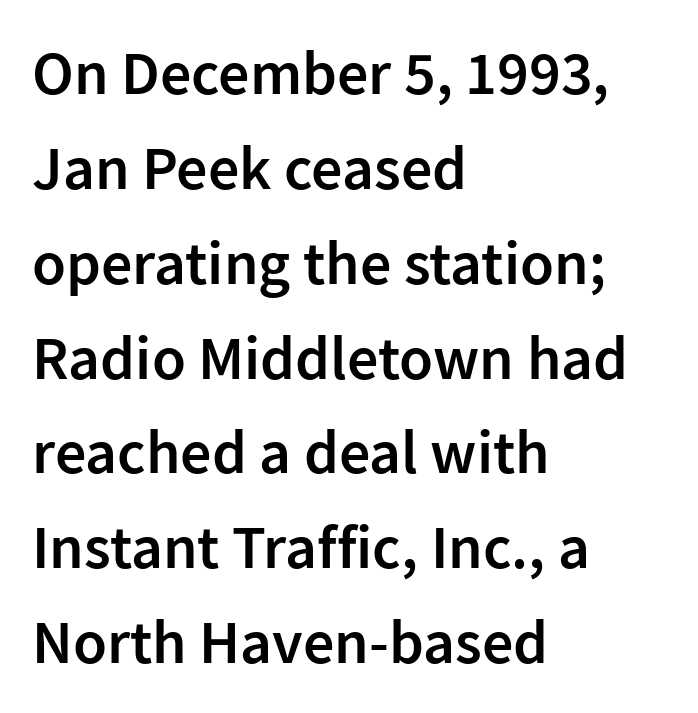
{"serif": "no", "italic": "no", "bold": "semi", "weight": "semibold", "width": "normal", "stroke_contrast": "low", "x_height": "medium", "monospaced": "no", "underline": "no", "align": "left", "line_spacing": "normal", "line_spacing_ratio": 1.53, "letter_spacing": "normal", "letter_spacing_em": 0.0, "glyph_px": 62}
